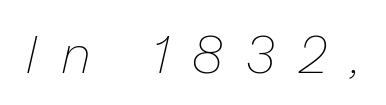
The image shows 52 px thin type, italic (leaning right); set unusually wide letter spacing (+0.48 em), not underlined; low stroke contrast and a medium x-height.
